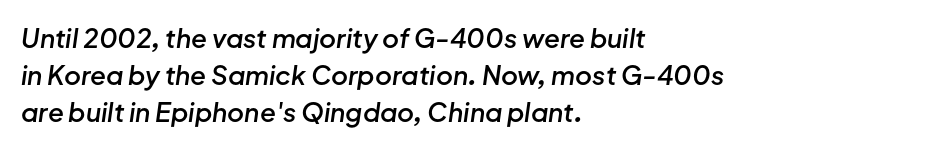
Q: Is the text bold? A: Semi-bold.
Q: Is the text italic (slanted)? A: Yes, it leans right by about 8 degrees.
Q: Is the text underlined? A: No.
Q: How is the paragraph aligned? A: Left-aligned.
Q: Is the spacing between letters normal or unusually wide? A: Normal.
Q: Is the spacing between lines tight, normal or loose? A: Normal.
